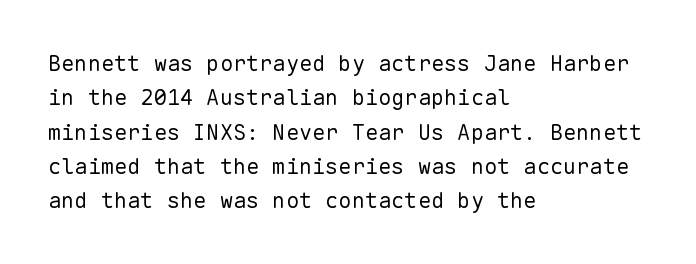
The specimen reads as upright at a glance. Is the stroke heavy? The answer is a plain regular-or-lighter. Clear beneath every line of the passage. Notice how descenders clear the ascenders below comfortably — that's standard leading.
